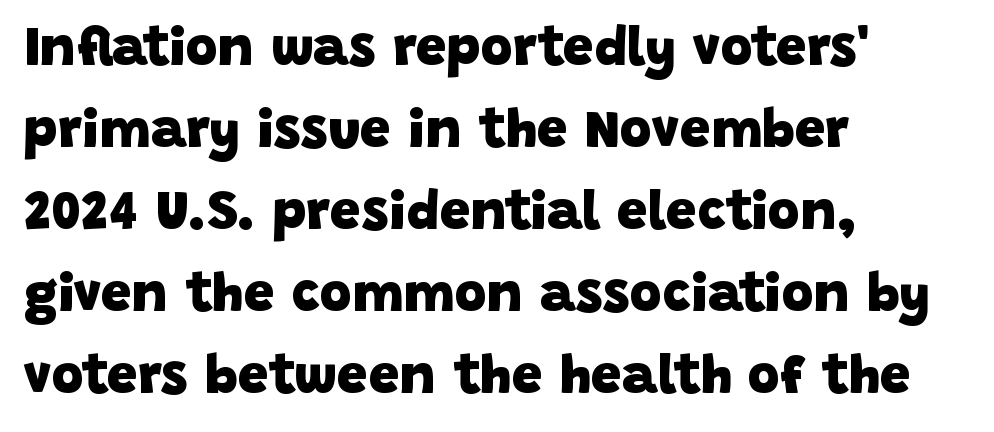
Strong, thick strokes mark this as bold type. Is the block centered? No — it sits flush against the left margin. Is this a fixed-width face? No — the glyphs have proportional, varying widths. Here the glyphs are tracked normally, forming tight word shapes.
